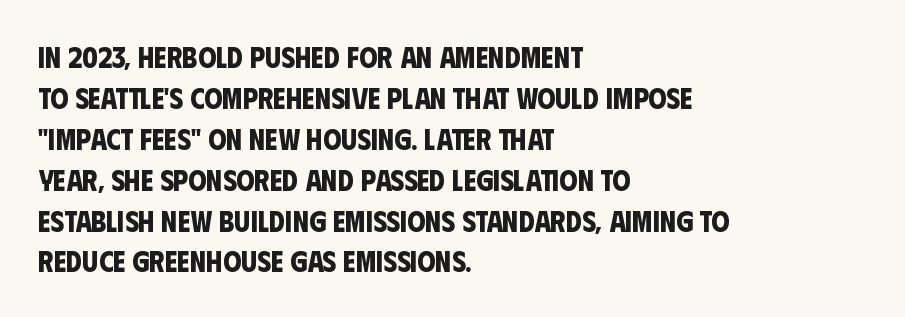
One glance says typical: line gaps are just what's usual. The compositor pushed each line to the left boundary. No extra tracking has been applied to these lines. Typographic density is high because the face is bold. The glyphs are unaccompanied by any horizontal stroke below them.
